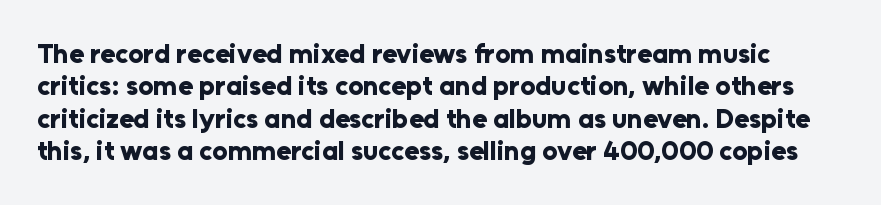
The image shows 27 px bold type, upright; set line spacing 1.2x, normal letter spacing, not underlined.
